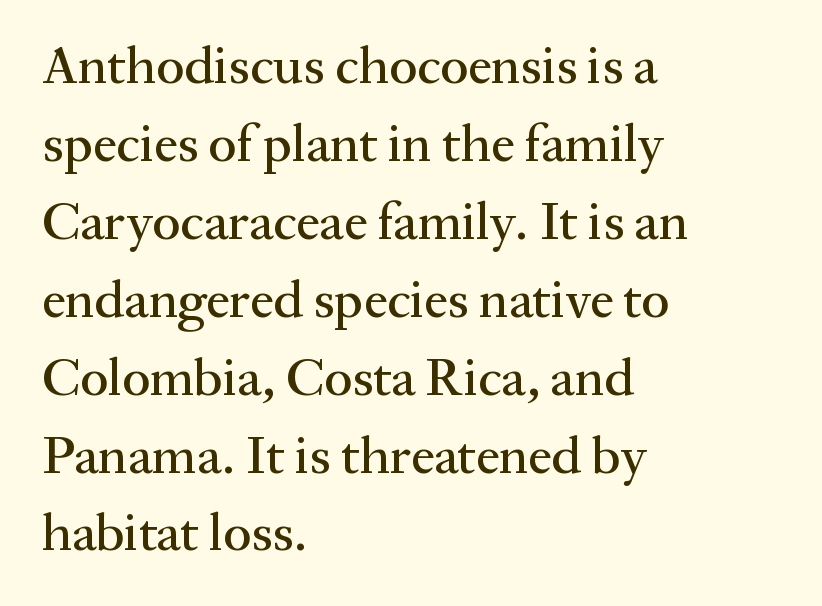
Q: Is the text italic (slanted)? A: No, it is upright.
Q: Is the typeface a serif or a sans-serif typeface? A: Serif.
Q: Is the text underlined? A: No.
Q: How is the paragraph aligned? A: Left-aligned.
Q: Is the spacing between letters normal or unusually wide? A: Normal.
Q: Is the spacing between lines tight, normal or loose? A: Normal.
Q: Width (condensed, normal, or wide)? A: Normal.
Q: Stroke contrast? A: Medium.
Q: x-height? A: Medium.
Q: Monospaced? A: No.
